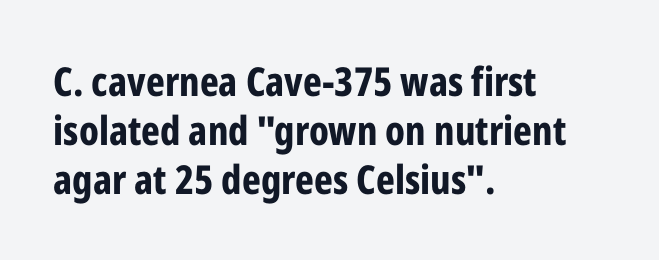
The passage shown is typed in a proportional face where columns would drift. Is the block centered? No — it sits flush against the left margin. The letters stand upright; this is a roman face. Is this a sans? Yes — the strokes have no serifs.
